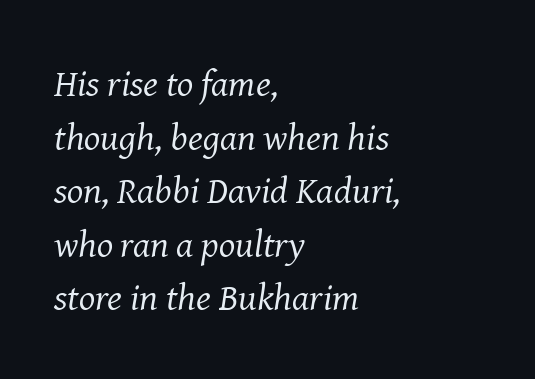
Visually the block forms a straight wall on the left and a jagged coastline on the right. Designer's note — italics engaged. Character widths vary here, with narrow letters taking less room than wide ones. Inter-character spacing is left at the font's built-in metrics. No letter is thick-stroked: the sample isn't bold. Small tapered or slab feet sit at the stroke ends, so this counts as serif.
